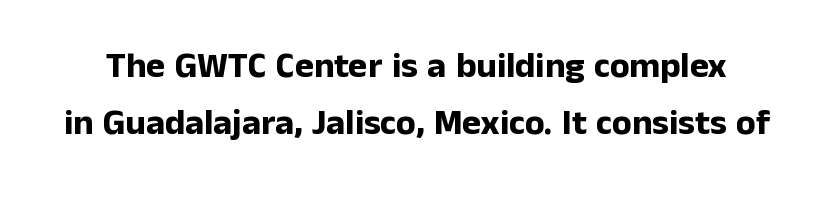
{"serif": "no", "italic": "no", "bold": "yes", "weight": "bold", "width": "normal", "stroke_contrast": "low", "x_height": "medium", "monospaced": "no", "underline": "no", "line_spacing": "normal", "line_spacing_ratio": 1.57, "letter_spacing": "normal", "letter_spacing_em": 0.0, "glyph_px": 36}
